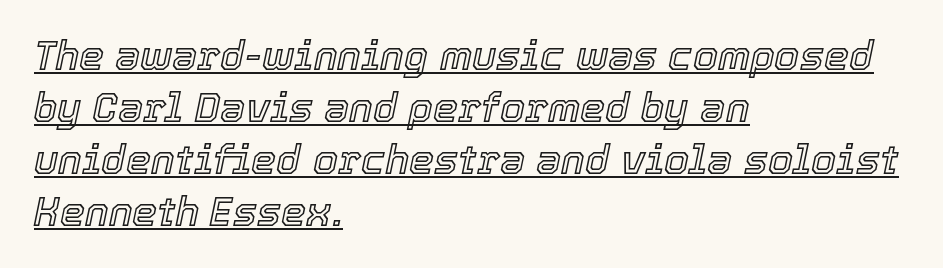
The gaps between neighbouring characters are ordinary and unremarkable. These lines are rendered in a variable-pitch font. The paragraph has a hard left edge and a soft right edge. Line spacing here is normal. These characters rest on top of a visible drawn line.
